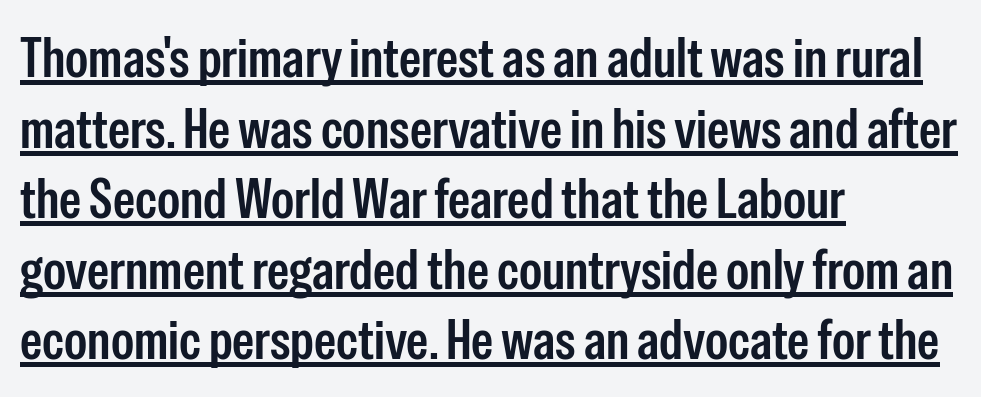
{"serif": "no", "italic": "no", "width": "condensed", "stroke_contrast": "low", "x_height": "medium", "monospaced": "no", "underline": "yes", "align": "left", "line_spacing": "normal", "line_spacing_ratio": 1.26, "letter_spacing": "normal", "letter_spacing_em": 0.0, "glyph_px": 56}
